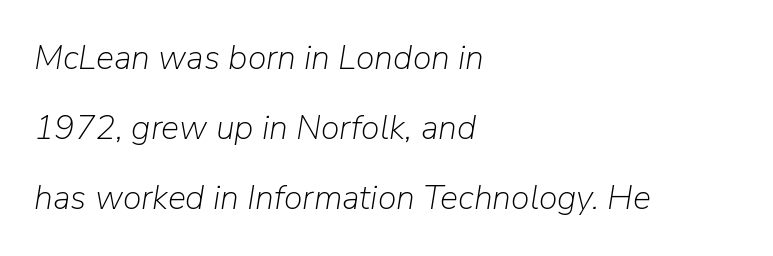
Q: Is the text bold? A: No.
Q: Is the text italic (slanted)? A: Yes, it leans right by about 9 degrees.
Q: Is the text underlined? A: No.
Q: How is the paragraph aligned? A: Left-aligned.
Q: Is the spacing between letters normal or unusually wide? A: Normal.
Q: Is the spacing between lines tight, normal or loose? A: Loose.
Q: Width (condensed, normal, or wide)? A: Normal.
Q: Stroke contrast? A: Low.
Q: x-height? A: Medium.
Q: Monospaced? A: No.
